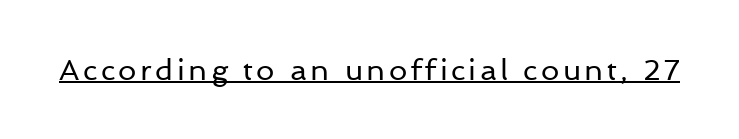
The image shows 29 px regular-weight sans-serif type, upright; set underlined; low stroke contrast and a medium x-height.
